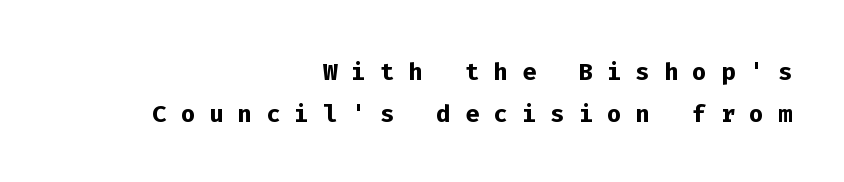
The image shows 34 px semibold sans-serif type, upright, monospaced; set right-aligned, line spacing 1.24x, unusually wide letter spacing (+0.41 em), not underlined; low stroke contrast and a medium x-height.
